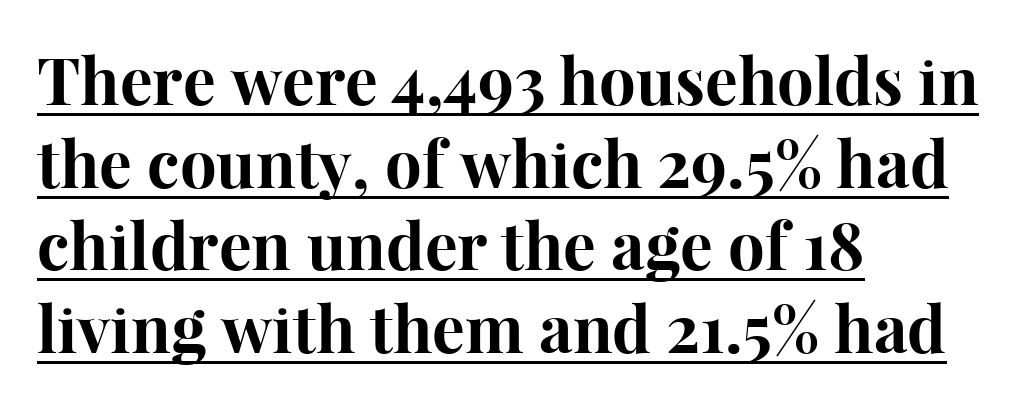
This rendering uses left alignment, leaving the right contour irregular. Compared with typical paragraphs, the rows here are spaced about the same. Characters follow at the spacing the type designer built in. Is there an underline? Yes — a line sits under the letters.
